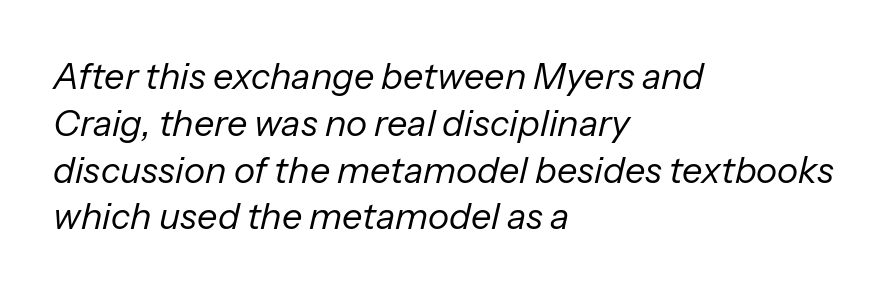
{"italic": "yes", "lean": "right", "slant_degrees": 13, "bold": "no", "weight": "regular", "width": "normal", "stroke_contrast": "low", "x_height": "medium", "monospaced": "no", "underline": "no", "align": "left", "line_spacing": "normal", "line_spacing_ratio": 1.3, "letter_spacing": "normal", "letter_spacing_em": 0.0, "glyph_px": 36}
